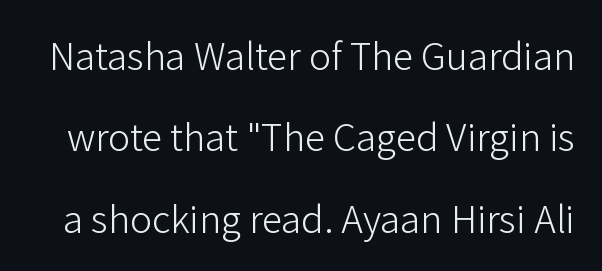
The image shows 37 px light sans-serif type, upright; set loose line spacing (2.2x), normal letter spacing, not underlined; low stroke contrast and a medium x-height.
